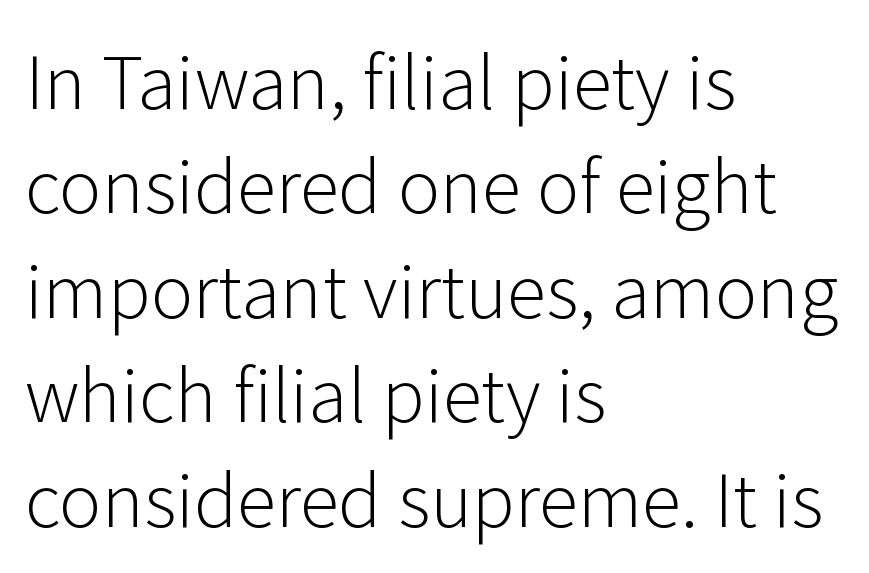
In terms of letterspacing, this is plain default setting. Is the type heavy? It reads as light-to-regular instead. In terms of letterform style, serifs are entirely absent. The typesetter chose a ragged-right arrangement here. Rendered with straight, roman letterforms.
